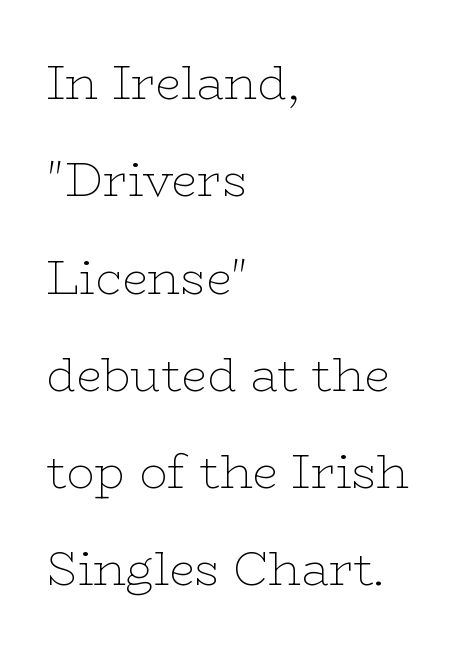
The image shows 47 px thin, wide serif type, upright; set left-aligned, loose line spacing (2.07x), normal letter spacing, not underlined; low stroke contrast and a medium x-height.
